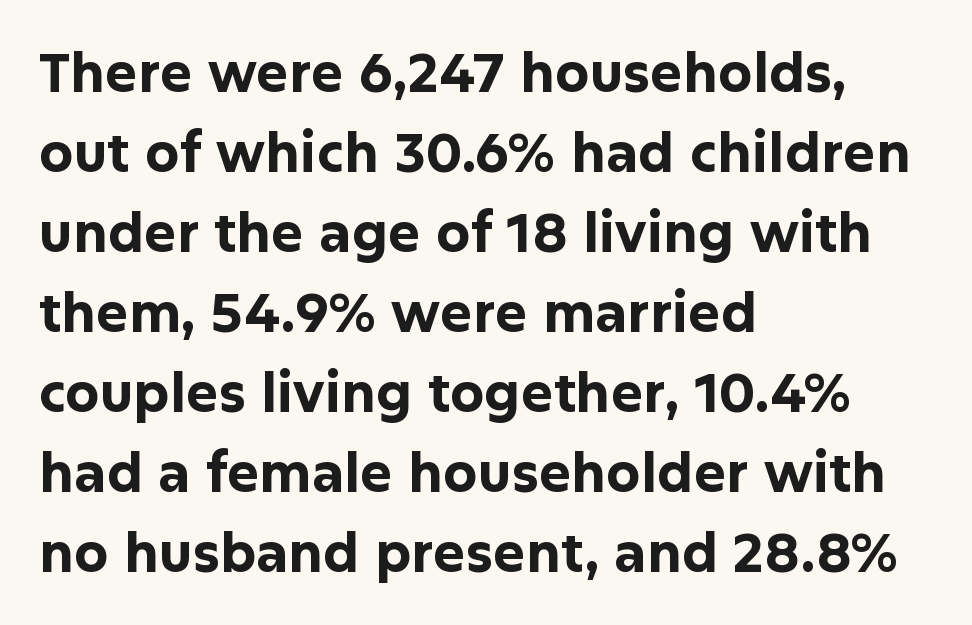
The image shows 54 px bold sans-serif type, upright; set left-aligned, normal line spacing (1.48x), normal letter spacing, not underlined; low stroke contrast and a medium x-height.
